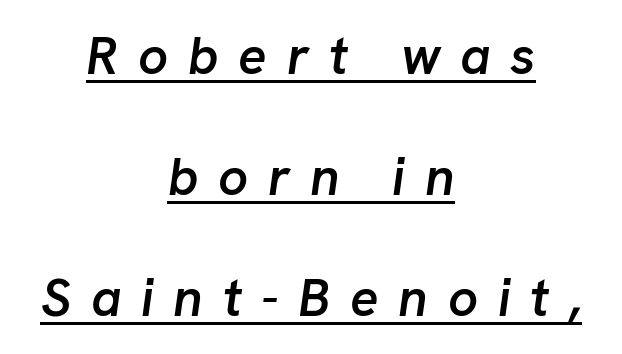
The image shows 53 px semibold type, italic (leaning right); set centered, loose line spacing (2.28x), unusually wide letter spacing (+0.37 em), underlined; low stroke contrast and a medium x-height.
